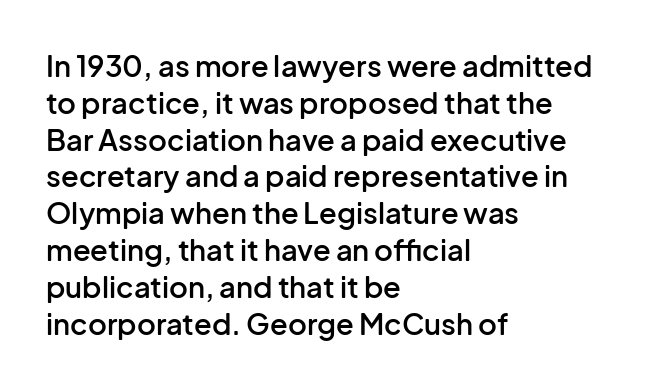
The image shows 29 px semibold sans-serif type, upright; set left-aligned, normal line spacing (1.27x), normal letter spacing, not underlined; low stroke contrast and a medium x-height.
